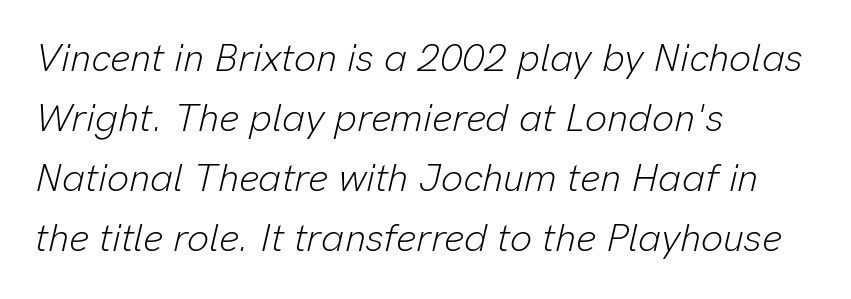
{"italic": "yes", "lean": "right", "slant_degrees": 13, "bold": "no", "weight": "light", "width": "normal", "stroke_contrast": "low", "x_height": "medium", "monospaced": "no", "underline": "no", "align": "left", "line_spacing": "normal", "line_spacing_ratio": 1.54, "letter_spacing": "normal", "letter_spacing_em": 0.0, "glyph_px": 39}
